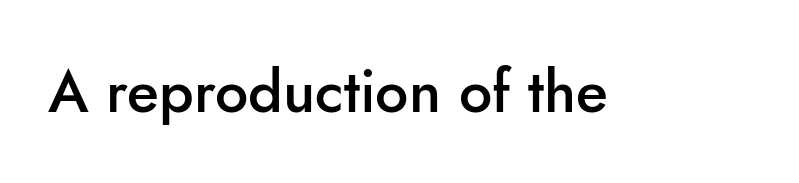
{"serif": "no", "italic": "no", "bold": "semi", "weight": "semibold", "width": "normal", "stroke_contrast": "low", "x_height": "small", "monospaced": "no", "underline": "no", "letter_spacing": "normal", "letter_spacing_em": 0.0, "glyph_px": 59}
